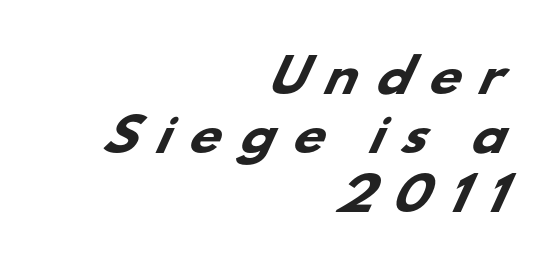
What's the leading like? Ordinary, nothing unusual. Notice how the passage keeps a crisp vertical edge on the right only. Spacing verdict: proportional, widths tailored to each character. Check where the strokes stop: nothing finishes them off — pure sans. The characters look thick and weighty, a clear bold. Beneath every word, the page is bare.
